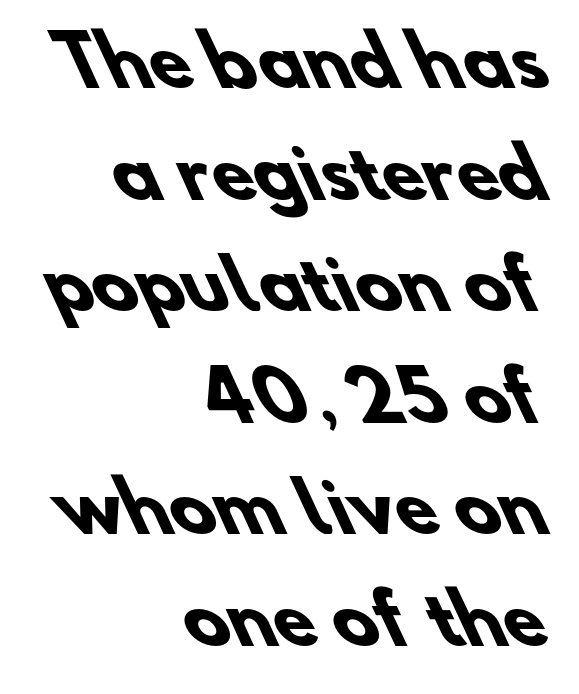
Compared with typical body copy, the letter spacing here is the same. Unlike a traditional serif, this face leaves its strokes unadorned. Whoever set this chose a conventional vertical rhythm. Has an underline been added? It has not.
